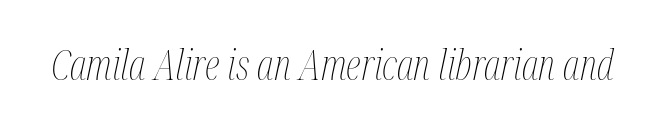
{"italic": "yes", "lean": "right", "slant_degrees": 12, "bold": "no", "weight": "thin", "width": "condensed", "stroke_contrast": "medium", "x_height": "medium", "monospaced": "no", "underline": "no", "letter_spacing": "normal", "letter_spacing_em": 0.0, "glyph_px": 42}
